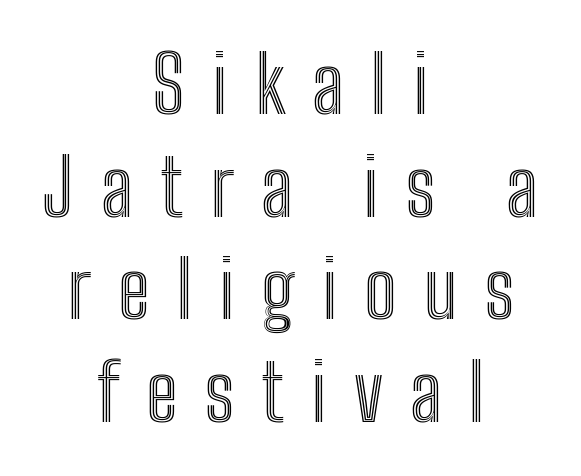
The image shows 79 px condensed type, upright; set centered, normal line spacing (1.3x), unusually wide letter spacing (+0.34 em), not underlined; a medium x-height.
